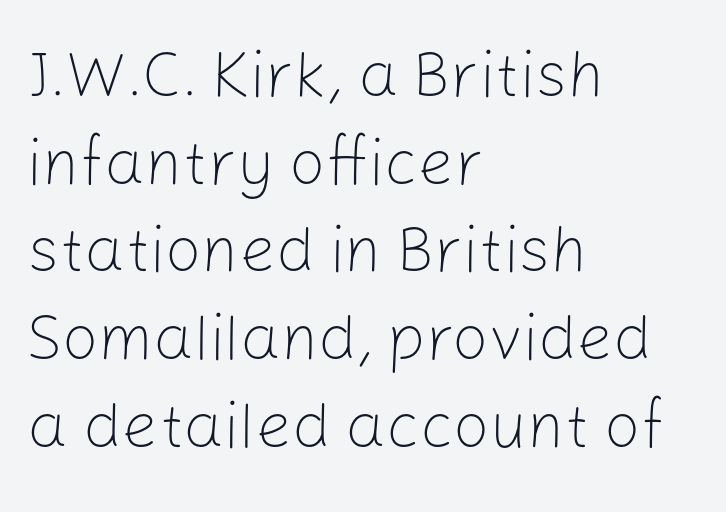
Q: Is the text bold? A: No.
Q: Is the text italic (slanted)? A: No, it is upright.
Q: Is the typeface a serif or a sans-serif typeface? A: Sans-serif.
Q: Is the text underlined? A: No.
Q: How is the paragraph aligned? A: Left-aligned.
Q: Is the spacing between letters normal or unusually wide? A: Normal.
Q: Is the spacing between lines tight, normal or loose? A: Normal.
Q: Width (condensed, normal, or wide)? A: Normal.
Q: Stroke contrast? A: Low.
Q: x-height? A: Medium.
Q: Monospaced? A: No.
